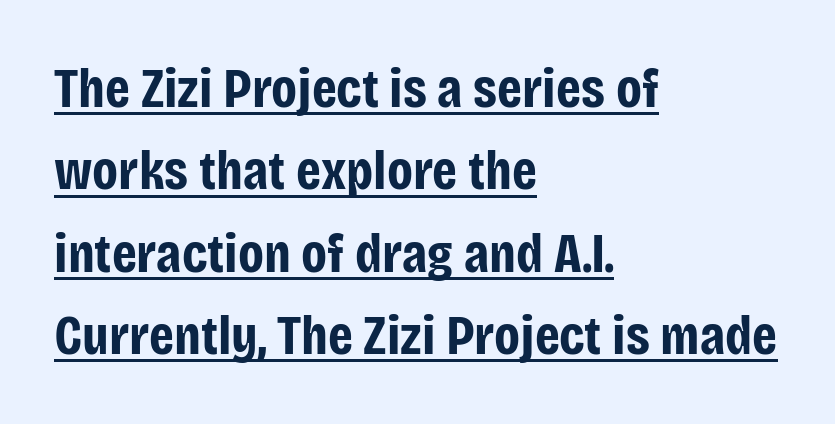
The image shows 56 px bold, condensed sans-serif type, upright; set left-aligned, normal line spacing (1.47x), normal letter spacing, underlined; low stroke contrast and a large x-height.
